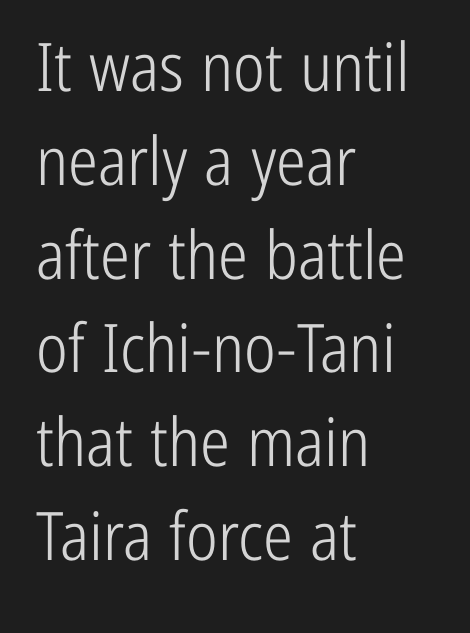
The image shows 67 px light, condensed sans-serif type, upright; set left-aligned, normal line spacing (1.4x), normal letter spacing, not underlined; low stroke contrast and a medium x-height.
